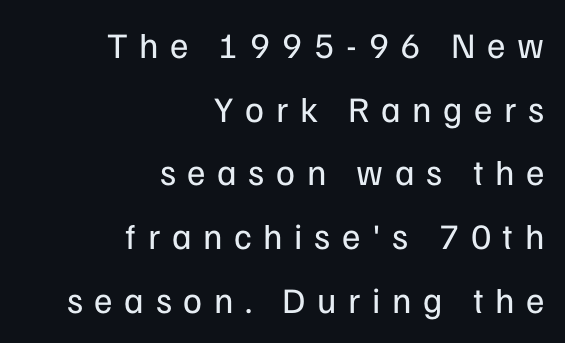
Compared with typical body copy, the letter spacing here is much looser. The characters display no serif detailing; their extremities are plain. No letter is thick-stroked: the sample isn't bold. Each letter keeps its own natural width here, so spacing adapts to shape.
